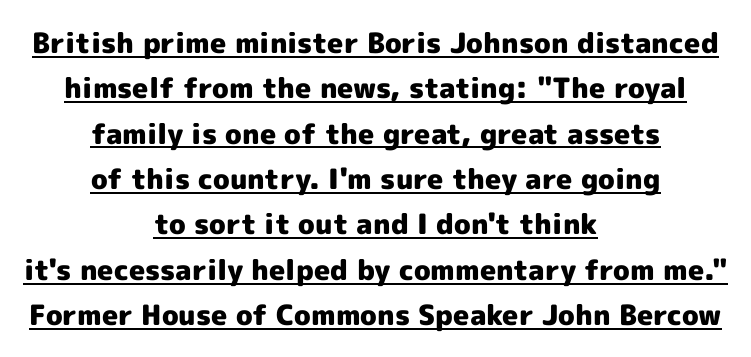
Q: Is the text bold? A: Yes.
Q: Is the text italic (slanted)? A: No, it is upright.
Q: Is the typeface a serif or a sans-serif typeface? A: Sans-serif.
Q: Is the text underlined? A: Yes.
Q: How is the paragraph aligned? A: Centered.
Q: Is the spacing between letters normal or unusually wide? A: Normal.
Q: Is the spacing between lines tight, normal or loose? A: Normal.
Q: Width (condensed, normal, or wide)? A: Normal.
Q: x-height? A: Medium.
Q: Monospaced? A: No.
